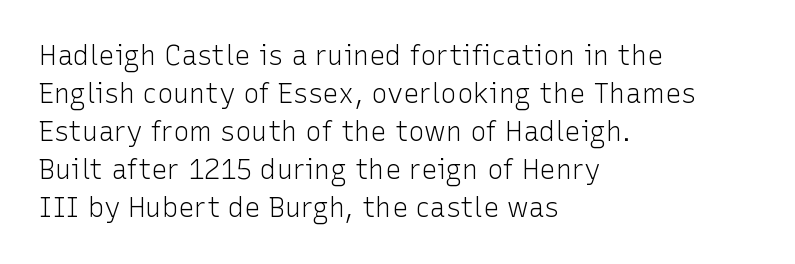
The image shows 27 px text type, upright; set left-aligned, normal line spacing (1.41x), normal letter spacing, not underlined.
